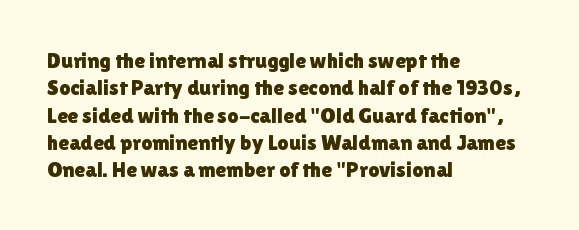
Q: Is the text italic (slanted)? A: No, it is upright.
Q: Is the text underlined? A: No.
Q: How is the paragraph aligned? A: Left-aligned.
Q: Is the spacing between letters normal or unusually wide? A: Normal.
